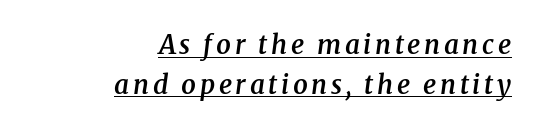
{"italic": "yes", "lean": "right", "slant_degrees": 8, "bold": "semi", "underline": "yes", "align": "right", "line_spacing": "normal", "line_spacing_ratio": 1.53, "glyph_px": 26}
